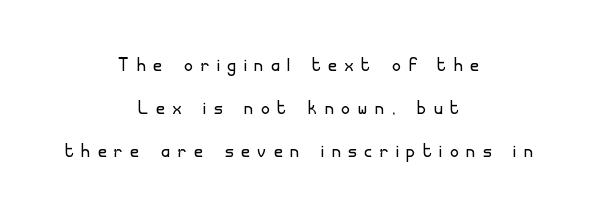
Q: Is the text bold? A: No.
Q: Is the text italic (slanted)? A: No, it is upright.
Q: Is the text underlined? A: No.
Q: How is the paragraph aligned? A: Centered.
Q: Is the spacing between letters normal or unusually wide? A: Unusually wide.
